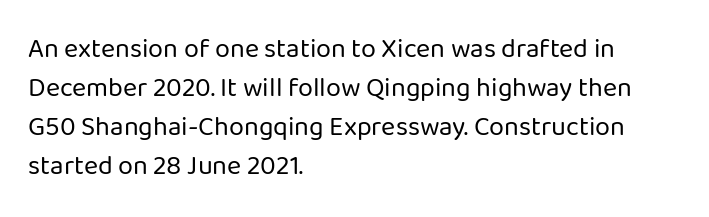
Default kerning and tracking; the words read as compact shapes. No heavy texture on the line: the type isn't bold. A roman cut, with each character standing at attention. Notice how the passage keeps a crisp vertical edge on the left only. Bare-footed words on every line.
